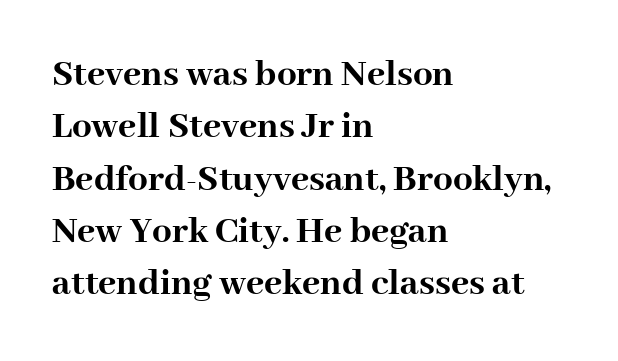
{"serif": "yes", "italic": "no", "bold": "yes", "weight": "semibold", "width": "normal", "stroke_contrast": "high", "x_height": "medium", "monospaced": "no", "underline": "no", "align": "left", "line_spacing": "normal", "line_spacing_ratio": 1.34, "letter_spacing": "normal", "letter_spacing_em": 0.0, "glyph_px": 39}
